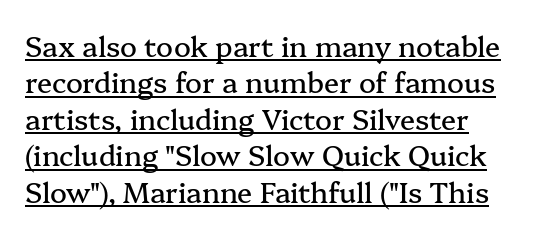
The image shows 28 px serif type, upright; set normal line spacing (1.3x), normal letter spacing, underlined; medium stroke contrast and a medium x-height.
